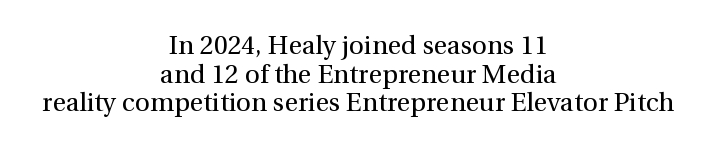
Q: Is the text bold? A: No.
Q: Is the text italic (slanted)? A: No, it is upright.
Q: Is the text underlined? A: No.
Q: How is the paragraph aligned? A: Centered.
Q: Is the spacing between letters normal or unusually wide? A: Normal.
Q: Is the spacing between lines tight, normal or loose? A: Tight.
